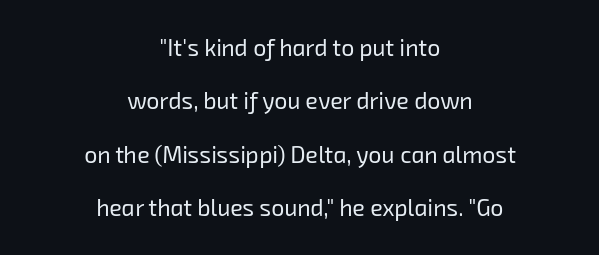
Q: Is the text bold? A: No.
Q: Is the text underlined? A: No.
Q: How is the paragraph aligned? A: Centered.
Q: Is the spacing between letters normal or unusually wide? A: Normal.
Q: Is the spacing between lines tight, normal or loose? A: Loose.
